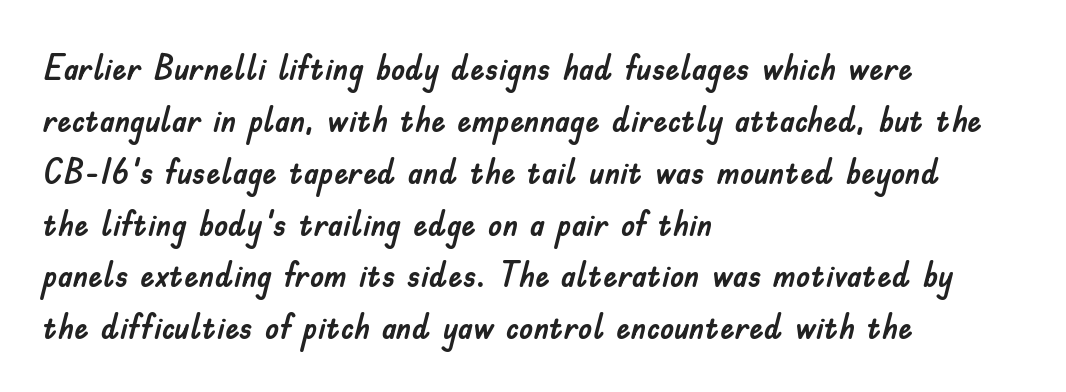
{"serif": "no", "width": "normal", "stroke_contrast": "low", "x_height": "small", "monospaced": "no", "underline": "no", "align": "left", "line_spacing": "normal", "line_spacing_ratio": 1.44, "letter_spacing": "normal", "letter_spacing_em": 0.0, "glyph_px": 36}
